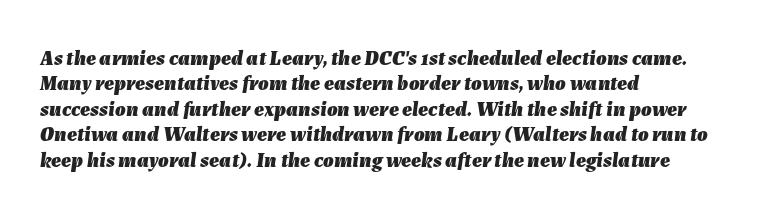
All the whitespace from short lines collects on the right. The passage shown is emphatically bold. No extra tracking has been applied to these lines. Posture: slanted. No word sits above an underline.
